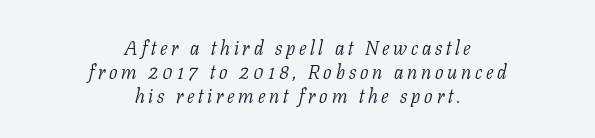
{"italic": "yes", "lean": "right", "slant_degrees": 11, "bold": "no", "underline": "no", "align": "center", "line_spacing_ratio": 1.19, "glyph_px": 20}
